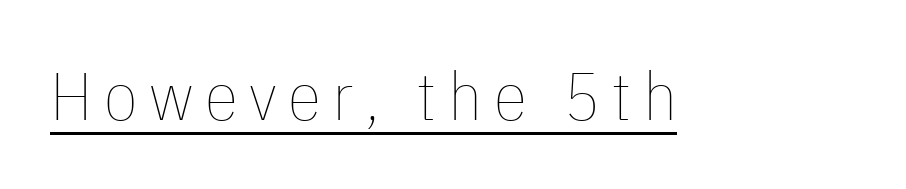
{"italic": "no", "bold": "no", "weight": "thin", "width": "condensed", "stroke_contrast": "low", "x_height": "medium", "monospaced": "no", "underline": "yes", "glyph_px": 68}
